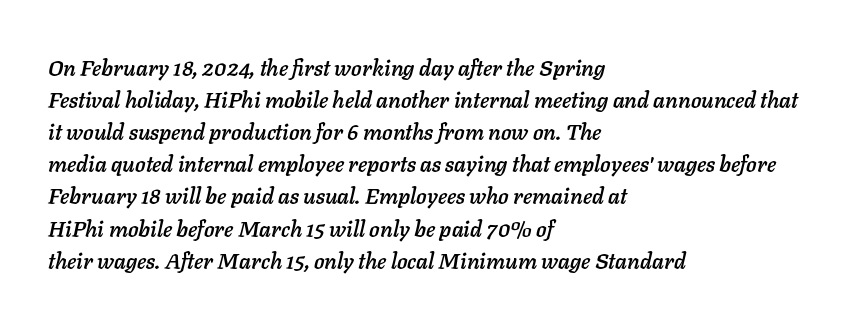
The image shows 22 px text type, italic (leaning right); set left-aligned, normal line spacing (1.46x), normal letter spacing, not underlined.
